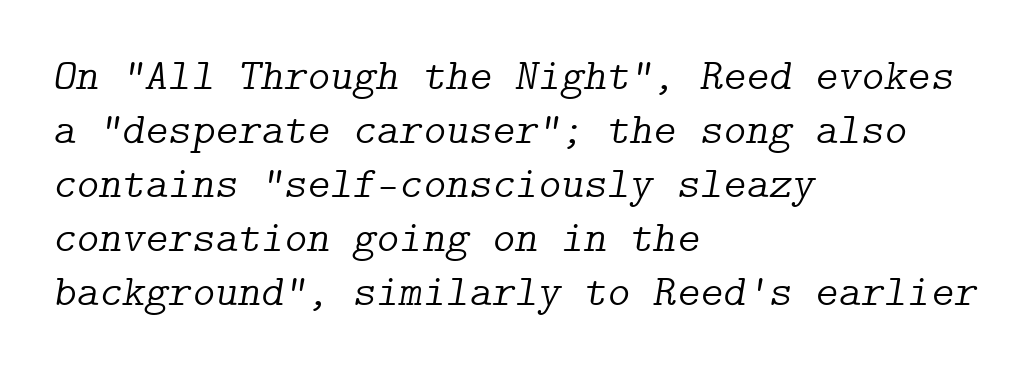
{"serif": "yes", "italic": "yes", "lean": "right", "slant_degrees": 9, "bold": "no", "weight": "light", "width": "normal", "stroke_contrast": "low", "x_height": "medium", "underline": "no", "align": "left", "line_spacing_ratio": 1.23, "letter_spacing": "normal", "letter_spacing_em": 0.0, "glyph_px": 44}
